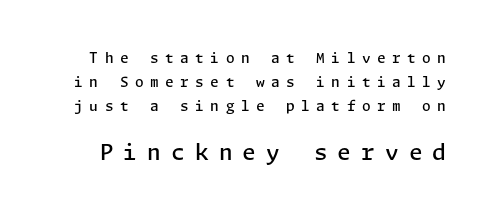
{"italic": "no", "bold": "semi", "underline": "no", "line_spacing_ratio": 1.73, "letter_spacing": "wide", "letter_spacing_em": 0.46, "larger_block": "second", "size_ratio": 1.57, "glyph_px": 22}
